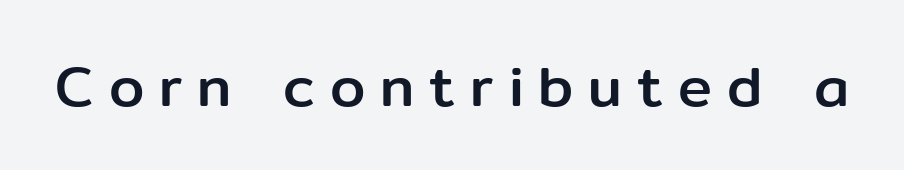
The image shows 57 px sans-serif type, upright; set unusually wide letter spacing (+0.26 em), not underlined; low stroke contrast and a medium x-height.
